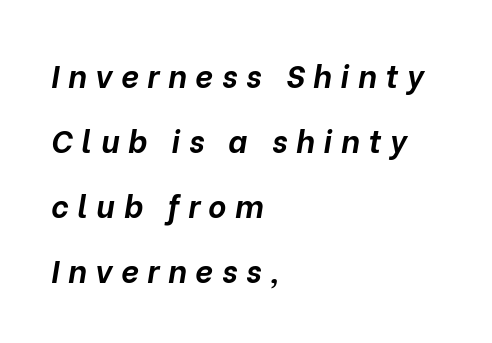
The image shows 31 px bold type, italic (leaning right); set left-aligned, loose line spacing (2.1x), unusually wide letter spacing (+0.28 em), not underlined; low stroke contrast and a medium x-height.
